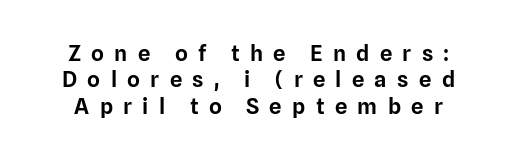
The image shows 22 px text type, upright; set line spacing 1.2x, unusually wide letter spacing (+0.47 em), not underlined.
